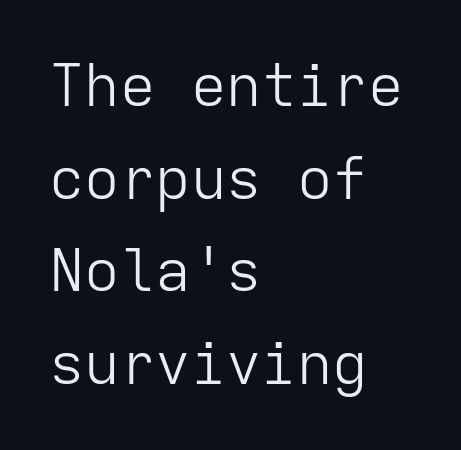
The image shows 59 px light sans-serif type, upright, monospaced; set left-aligned, normal line spacing (1.57x), normal letter spacing, not underlined; low stroke contrast and a medium x-height.
